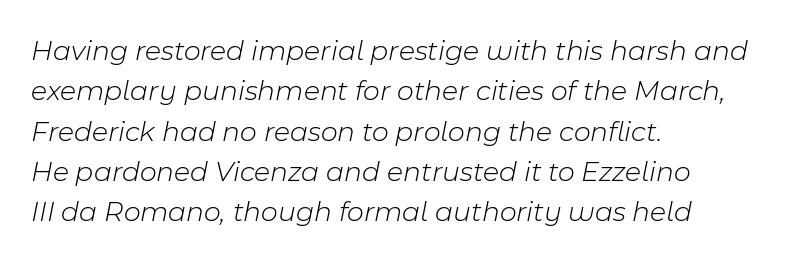
{"italic": "yes", "lean": "right", "slant_degrees": 11, "bold": "no", "weight": "light", "width": "normal", "stroke_contrast": "low", "x_height": "medium", "monospaced": "no", "underline": "no", "align": "left", "line_spacing": "normal", "line_spacing_ratio": 1.39, "letter_spacing": "normal", "letter_spacing_em": 0.0, "glyph_px": 29}
